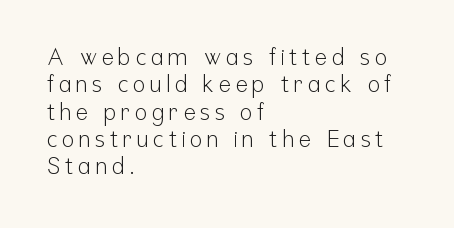
{"italic": "no", "bold": "no", "underline": "no", "align": "left", "line_spacing_ratio": 1.19, "letter_spacing": "wide", "letter_spacing_em": 0.2, "glyph_px": 23}
